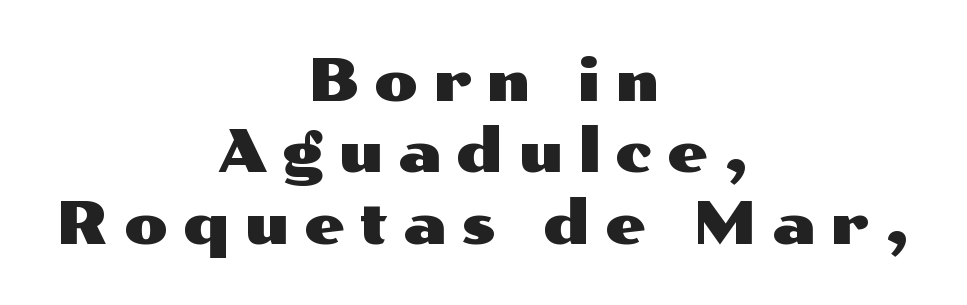
If you drew a line through each stem, it would be perfectly vertical. The passage shown has open, widely tracked lettering throughout. A bare baseline throughout the passage. A typesetter would call this proportional, since set widths differ per character. Stroke terminals: plain, sans-serif. Is the block centered? Yes — each line is placed symmetrically about the middle.
